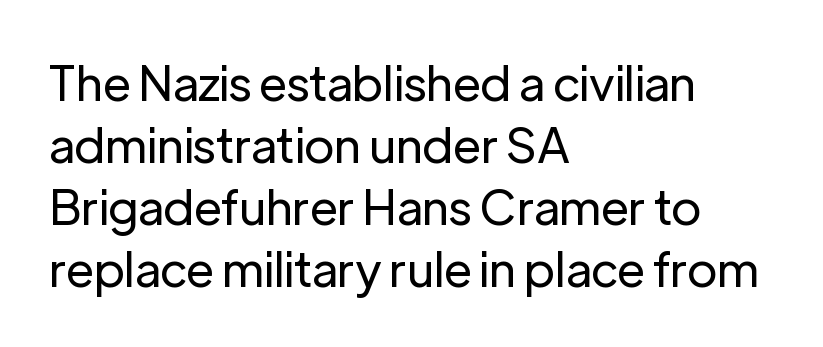
Posture: upright roman. These lines are rendered in a variable-pitch font. The passage shown has conventional tracking throughout. The typeface has the unassuming heft of standard copy or less. Which margin do the lines hug? The left one — the right edge is uneven.
